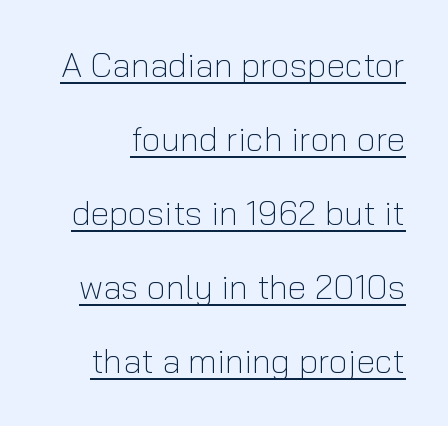
The image shows 34 px light sans-serif type, upright; set loose line spacing (2.18x), normal letter spacing, underlined; low stroke contrast and a medium x-height.
